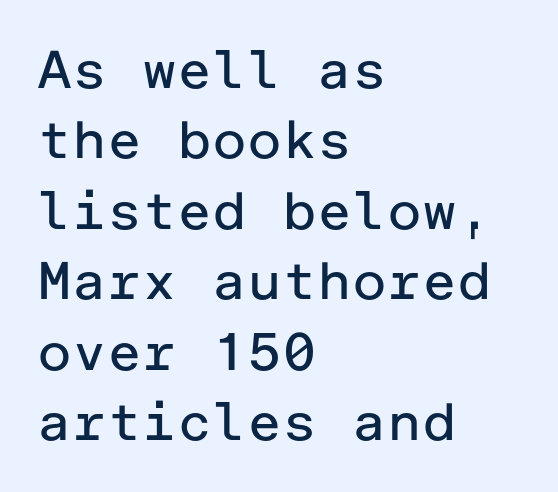
Does the leading feel generous? No, just average. Unlike italic type, these characters show no tilt at all. This sample uses plain, unmodified letter spacing. Regarding serifs, this sample does without them. Weight: regular or lighter. This rendering features lettering with no underline.
